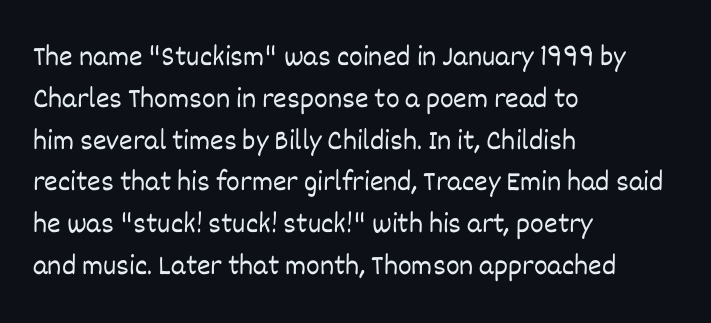
The image shows 29 px light type, upright; set left-aligned, normal line spacing (1.44x), normal letter spacing, not underlined; low stroke contrast and a large x-height.
